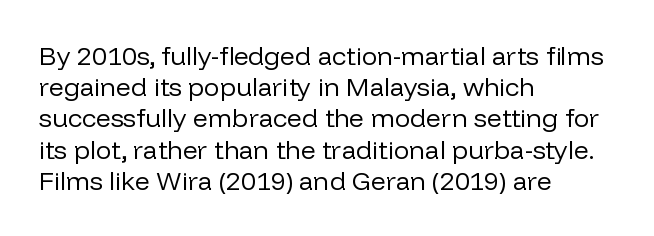
One-word summary of the alignment: left. In terms of letterspacing, this is plain default setting. The words here are not underlined. The characters are drawn with everyday or finer stroke widths. The letters stand straight up with perfectly vertical stems.
